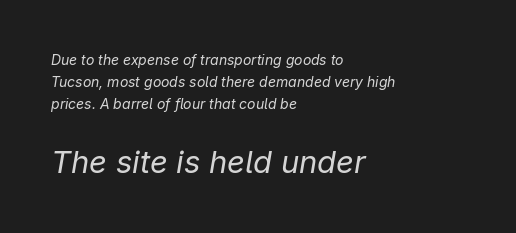
{"italic": "yes", "lean": "right", "slant_degrees": 9, "bold": "no", "weight": "regular", "width": "normal", "stroke_contrast": "low", "x_height": "medium", "monospaced": "no", "underline": "no", "align": "left", "line_spacing": "normal", "line_spacing_ratio": 1.58, "letter_spacing": "normal", "letter_spacing_em": 0.0, "larger_block": "second", "size_ratio": 2.21, "glyph_px": 31}
